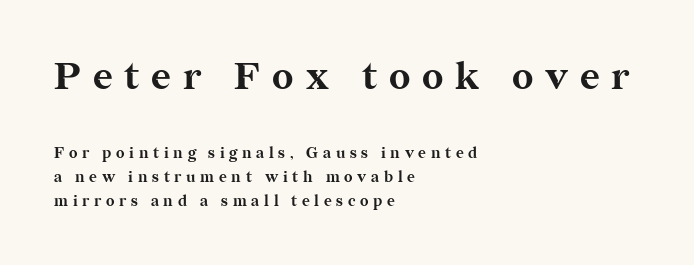
Q: Is the text bold? A: Yes.
Q: Is the text italic (slanted)? A: No, it is upright.
Q: Is the typeface a serif or a sans-serif typeface? A: Serif.
Q: Is the text underlined? A: No.
Q: How is the paragraph aligned? A: Left-aligned.
Q: Is the spacing between letters normal or unusually wide? A: Unusually wide.
Q: Is the spacing between lines tight, normal or loose? A: Normal.
Q: Which block of text is set in a larger size, the first (top) or the second (bottom)? A: The first (top) one.
Q: Width (condensed, normal, or wide)? A: Normal.
Q: Stroke contrast? A: Medium.
Q: x-height? A: Medium.
Q: Monospaced? A: No.
